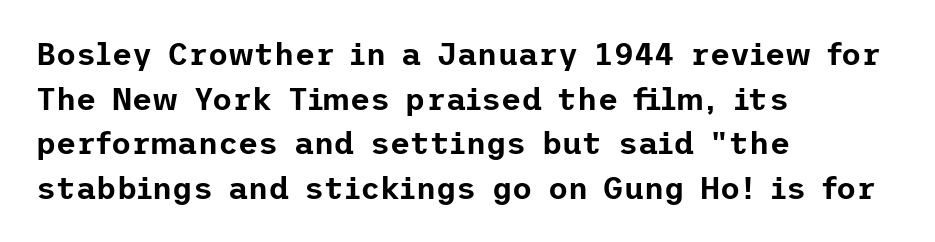
These lines are set flush left with a ragged right edge. This is roman type, the default non-slanted kind. The letterforms sit shoulder to shoulder at normal distance. Look at the bottom of the vertical strokes: they stop flat, with no serifs. The line-height multiplier appears to be the usual default.
